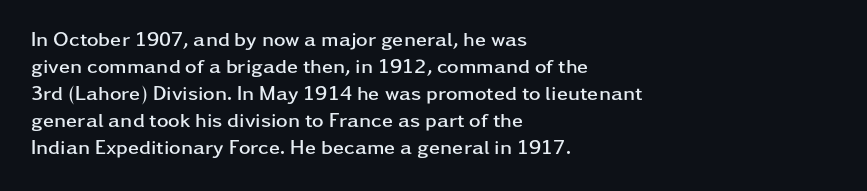
Q: Is the text bold? A: Yes.
Q: Is the text italic (slanted)? A: No, it is upright.
Q: Is the text underlined? A: No.
Q: How is the paragraph aligned? A: Left-aligned.
Q: Is the spacing between letters normal or unusually wide? A: Normal.
Q: Is the spacing between lines tight, normal or loose? A: Normal.
